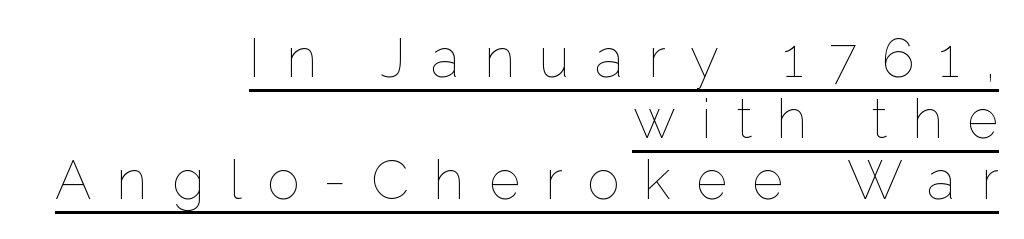
Q: Is the text bold? A: No.
Q: Is the text italic (slanted)? A: No, it is upright.
Q: Is the text underlined? A: Yes.
Q: How is the paragraph aligned? A: Right-aligned.
Q: Is the spacing between letters normal or unusually wide? A: Unusually wide.
Q: Is the spacing between lines tight, normal or loose? A: Tight.
Q: Width (condensed, normal, or wide)? A: Normal.
Q: Stroke contrast? A: Low.
Q: x-height? A: Medium.
Q: Monospaced? A: No.
